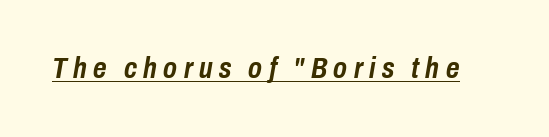
The image shows 29 px semibold, condensed type, italic (leaning right); set unusually wide letter spacing (+0.22 em), underlined; low stroke contrast and a medium x-height.
